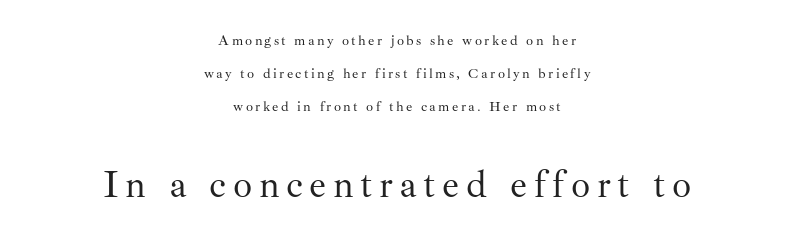
Q: Is the text bold? A: No.
Q: Is the text italic (slanted)? A: No, it is upright.
Q: Is the typeface a serif or a sans-serif typeface? A: Serif.
Q: Is the text underlined? A: No.
Q: How is the paragraph aligned? A: Centered.
Q: Is the spacing between lines tight, normal or loose? A: Loose.
Q: Which block of text is set in a larger size, the first (top) or the second (bottom)? A: The second (bottom) one.
Q: Width (condensed, normal, or wide)? A: Normal.
Q: Stroke contrast? A: Medium.
Q: x-height? A: Small.
Q: Monospaced? A: No.
